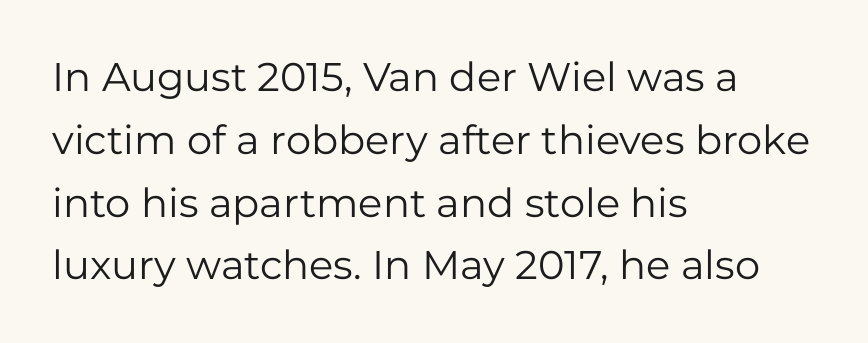
The image shows 40 px regular-weight sans-serif type, upright; set left-aligned, normal line spacing (1.57x), normal letter spacing, not underlined; low stroke contrast and a medium x-height.
